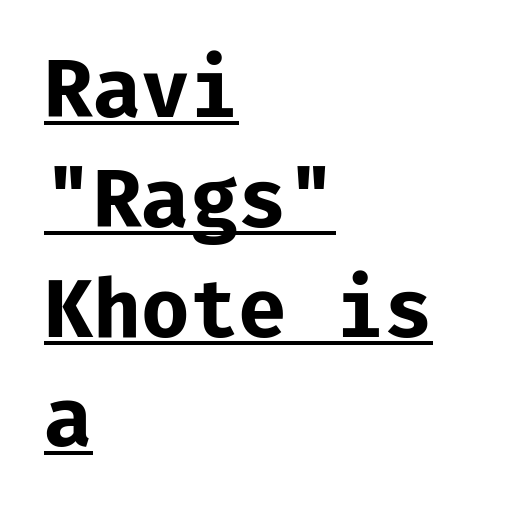
The rendering keeps characters at their native spacing. Visually the block forms a straight wall on the left and a jagged coastline on the right. Unlike a traditional serif, this face leaves its strokes unadorned. Designer's note — italics off, roman on.
